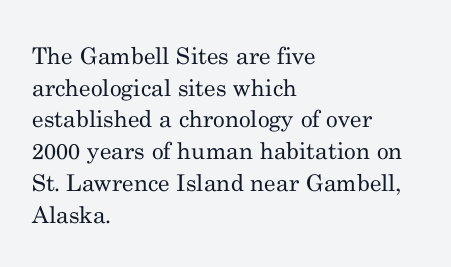
Q: Is the text bold? A: No.
Q: Is the text italic (slanted)? A: No, it is upright.
Q: Is the text underlined? A: No.
Q: How is the paragraph aligned? A: Left-aligned.
Q: Is the spacing between letters normal or unusually wide? A: Normal.
Q: Is the spacing between lines tight, normal or loose? A: Normal.
